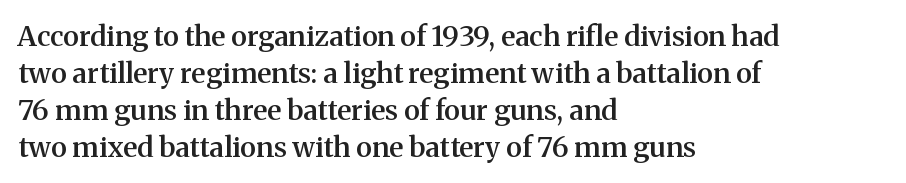
These lines were composed using upright roman letters. What kind of face is this? One with serifs. This sample keeps an unexceptional amount of space between lines. These words are printed semibold, heavier than regular yet not bold. Every row of glyphs begins at an identical x-position on the left. Nothing unusual about the tracking: characters are spaced as the font intends.
